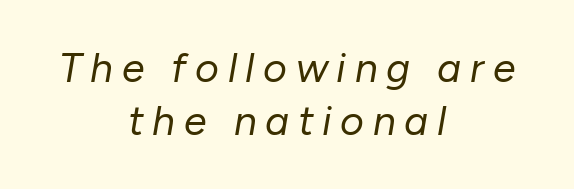
{"italic": "yes", "lean": "right", "slant_degrees": 10, "bold": "no", "weight": "regular", "width": "normal", "stroke_contrast": "low", "x_height": "medium", "monospaced": "no", "underline": "no", "align": "center", "line_spacing": "normal", "line_spacing_ratio": 1.29, "letter_spacing": "wide", "letter_spacing_em": 0.21, "glyph_px": 41}
